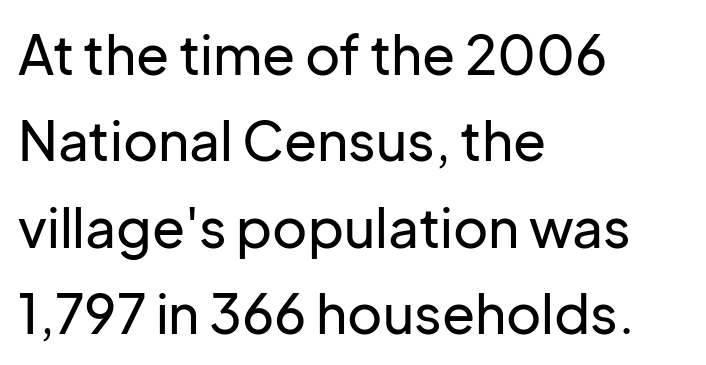
Nothing unusual about the tracking: characters are spaced as the font intends. The letters advance in unequal steps, a hallmark of proportional type. The passage shown is not underscored anywhere. In terms of leading, this rendering sits right in the middle. This is sans-serif lettering, the kind often seen on screens and signage.
